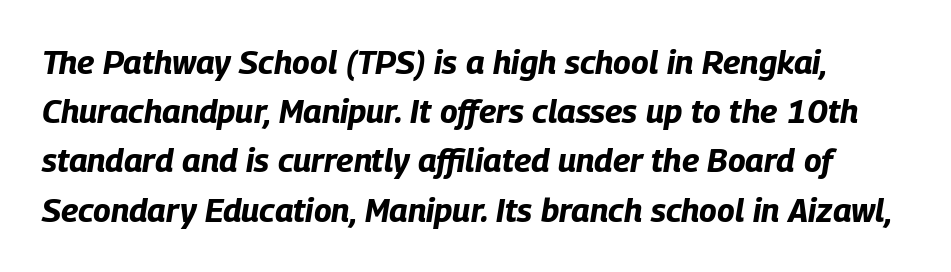
Q: Is the text bold? A: Yes.
Q: Is the text italic (slanted)? A: Yes, it leans right by about 9 degrees.
Q: Is the text underlined? A: No.
Q: Is the spacing between letters normal or unusually wide? A: Normal.
Q: Is the spacing between lines tight, normal or loose? A: Normal.
Q: Width (condensed, normal, or wide)? A: Condensed.
Q: Stroke contrast? A: Low.
Q: x-height? A: Large.
Q: Monospaced? A: No.
